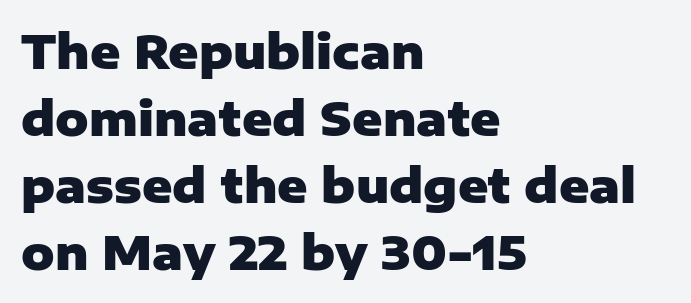
Q: Is the text bold? A: Yes.
Q: Is the text italic (slanted)? A: No, it is upright.
Q: Is the typeface a serif or a sans-serif typeface? A: Sans-serif.
Q: Is the text underlined? A: No.
Q: How is the paragraph aligned? A: Left-aligned.
Q: Is the spacing between letters normal or unusually wide? A: Normal.
Q: Is the spacing between lines tight, normal or loose? A: Normal.
Q: Width (condensed, normal, or wide)? A: Normal.
Q: Stroke contrast? A: Low.
Q: x-height? A: Medium.
Q: Monospaced? A: No.
